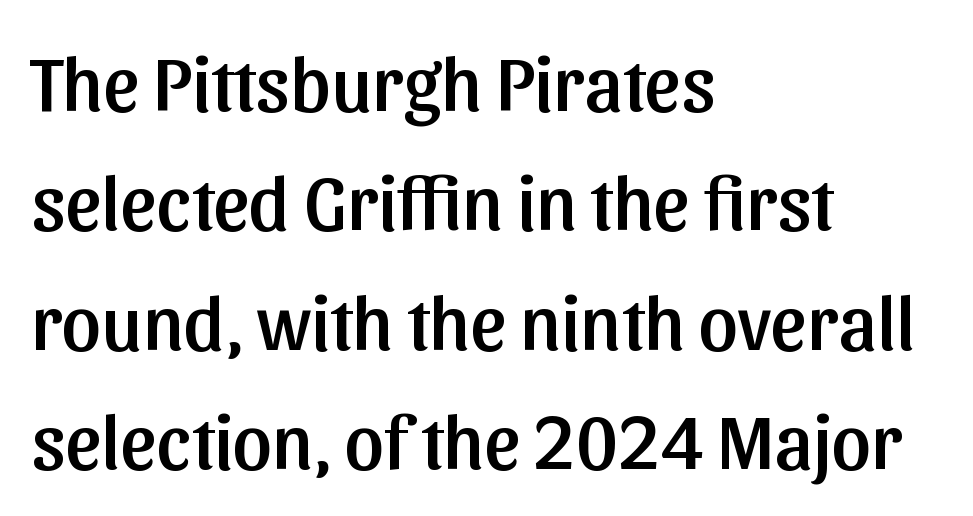
The tracking reads as untouched default to a designer's eye. The letters stand straight up with perfectly vertical stems. The specimen omits any rule beneath the text block's lines. The text was rendered using a sans face with plain stroke endings. Rows of type keep a routine distance in the vertical direction.
